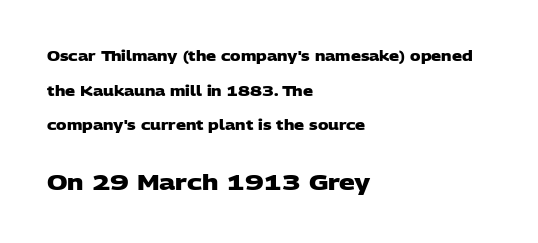
Q: Is the text bold? A: Yes.
Q: Is the text underlined? A: No.
Q: How is the paragraph aligned? A: Left-aligned.
Q: Is the spacing between letters normal or unusually wide? A: Normal.
Q: Is the spacing between lines tight, normal or loose? A: Loose.
Q: Which block of text is set in a larger size, the first (top) or the second (bottom)? A: The second (bottom) one.
